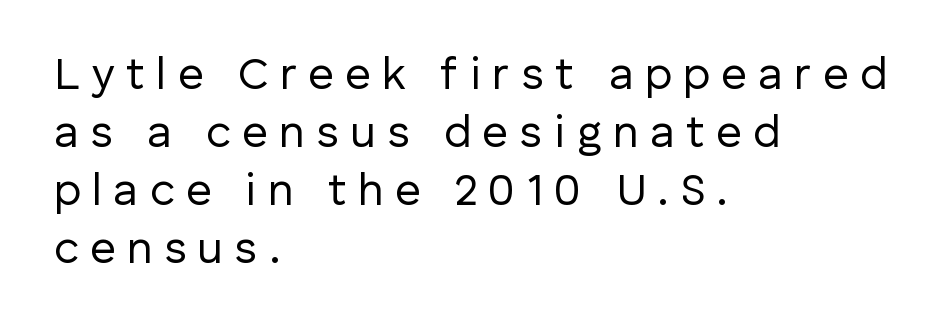
Tracking value appears strongly positive — letters spread wide. Short and long lines alike share a common starting point at left. This block has exactly the height ordinary leading produces. The specimen omits any rule beneath the text block's lines.
